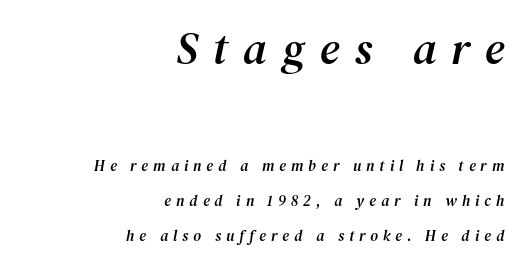
{"serif": "yes", "italic": "yes", "lean": "right", "slant_degrees": 12, "width": "normal", "stroke_contrast": "medium", "x_height": "medium", "monospaced": "no", "underline": "no", "align": "right", "line_spacing": "loose", "line_spacing_ratio": 2.32, "letter_spacing": "wide", "letter_spacing_em": 0.34, "larger_block": "first", "size_ratio": 2.93, "glyph_px": 44}
